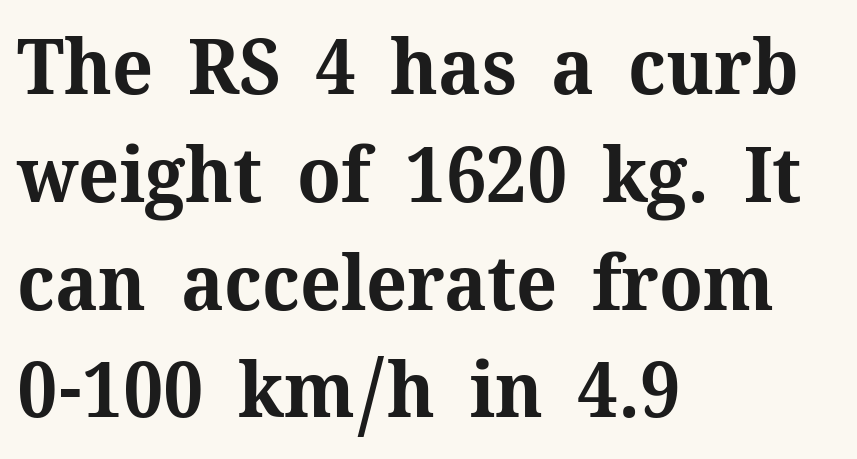
Q: Is the text bold? A: Yes.
Q: Is the text italic (slanted)? A: No, it is upright.
Q: Is the typeface a serif or a sans-serif typeface? A: Serif.
Q: Is the text underlined? A: No.
Q: How is the paragraph aligned? A: Left-aligned.
Q: Is the spacing between letters normal or unusually wide? A: Normal.
Q: Is the spacing between lines tight, normal or loose? A: Normal.
Q: Width (condensed, normal, or wide)? A: Normal.
Q: Stroke contrast? A: Medium.
Q: x-height? A: Medium.
Q: Monospaced? A: No.
